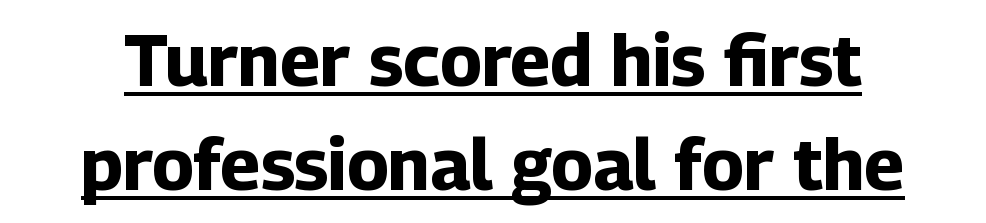
Q: Is the text bold? A: Yes.
Q: Is the text italic (slanted)? A: No, it is upright.
Q: Is the typeface a serif or a sans-serif typeface? A: Sans-serif.
Q: Is the text underlined? A: Yes.
Q: Is the spacing between letters normal or unusually wide? A: Normal.
Q: Is the spacing between lines tight, normal or loose? A: Normal.
Q: Width (condensed, normal, or wide)? A: Normal.
Q: Stroke contrast? A: Low.
Q: x-height? A: Medium.
Q: Monospaced? A: No.
